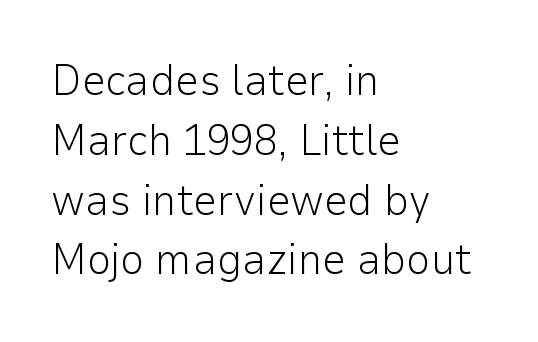
Q: Is the text bold? A: No.
Q: Is the text italic (slanted)? A: No, it is upright.
Q: Is the typeface a serif or a sans-serif typeface? A: Sans-serif.
Q: Is the text underlined? A: No.
Q: How is the paragraph aligned? A: Left-aligned.
Q: Is the spacing between letters normal or unusually wide? A: Normal.
Q: Is the spacing between lines tight, normal or loose? A: Normal.
Q: Width (condensed, normal, or wide)? A: Normal.
Q: Stroke contrast? A: Low.
Q: x-height? A: Medium.
Q: Monospaced? A: No.
